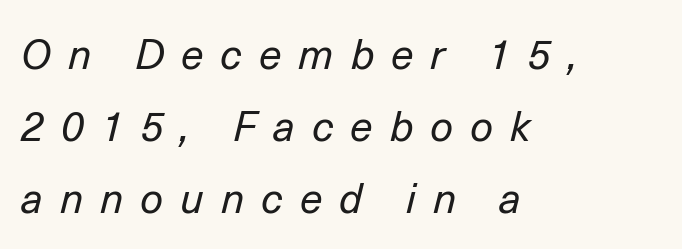
Q: Is the text bold? A: No.
Q: Is the text italic (slanted)? A: Yes, it leans right by about 14 degrees.
Q: Is the text underlined? A: No.
Q: How is the paragraph aligned? A: Left-aligned.
Q: Is the spacing between letters normal or unusually wide? A: Unusually wide.
Q: Width (condensed, normal, or wide)? A: Normal.
Q: Stroke contrast? A: Low.
Q: x-height? A: Medium.
Q: Monospaced? A: No.
